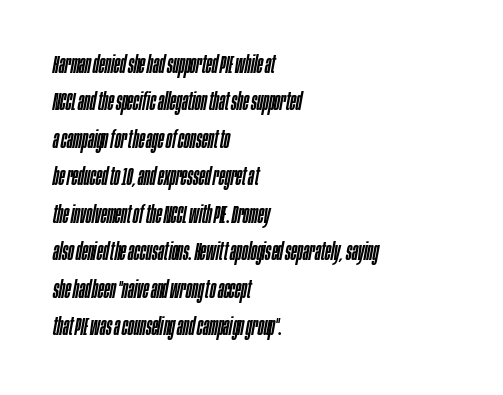
Is the block centered? No — it sits flush against the left margin. Students, observe: this is what conventionally led text looks like. These lines keep a tight, regular rhythm from letter to letter. Any mark beneath the type? The region is blank. This is oblique type, the kind used for emphasis or titles.
